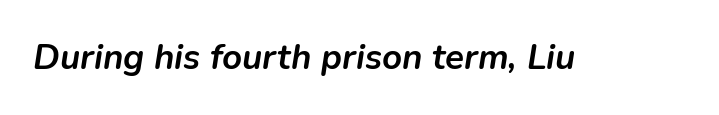
The image shows 35 px semibold type, italic (leaning right); set normal letter spacing, not underlined; low stroke contrast and a medium x-height.
